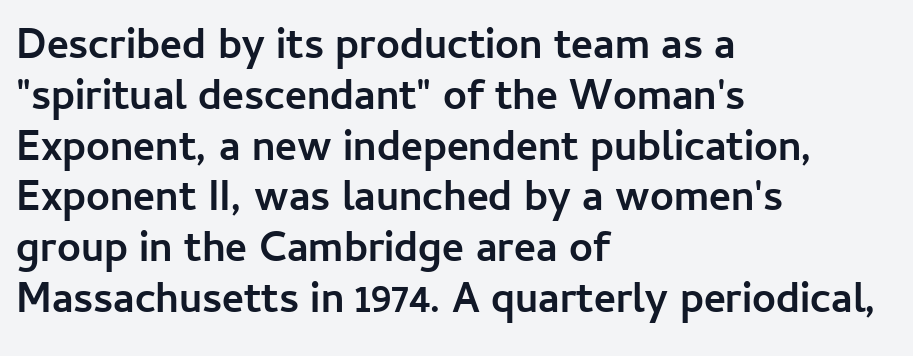
{"serif": "no", "italic": "no", "bold": "yes", "weight": "semibold", "width": "normal", "stroke_contrast": "low", "x_height": "medium", "monospaced": "no", "underline": "no", "align": "left", "line_spacing_ratio": 1.21, "letter_spacing": "normal", "letter_spacing_em": 0.0, "glyph_px": 42}
